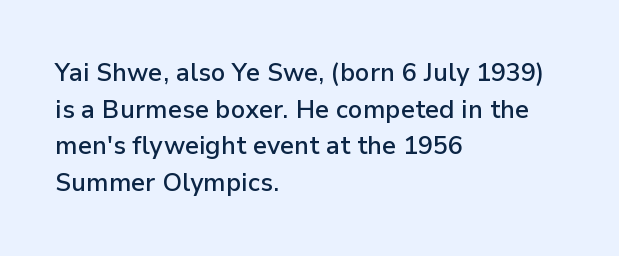
The image shows 25 px text type, upright; set left-aligned, normal line spacing (1.47x), normal letter spacing, not underlined.
